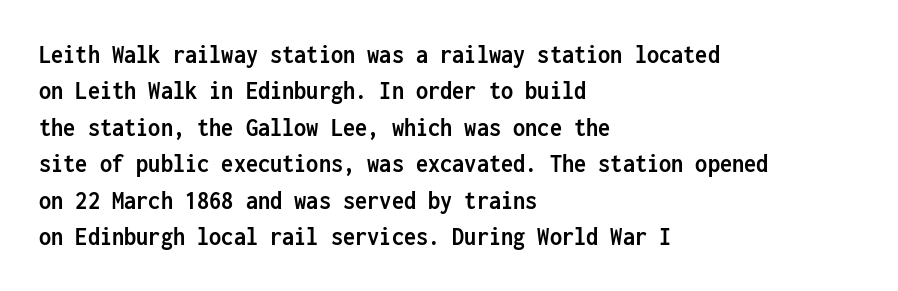
{"italic": "no", "bold": "yes", "underline": "no", "align": "left", "line_spacing": "normal", "line_spacing_ratio": 1.35, "letter_spacing": "normal", "letter_spacing_em": 0.0, "glyph_px": 27}
